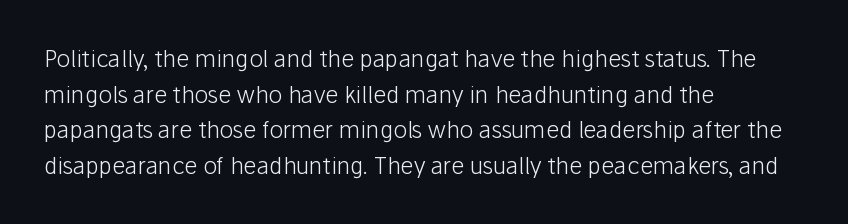
{"italic": "no", "bold": "no", "underline": "no", "align": "left", "line_spacing": "normal", "line_spacing_ratio": 1.55, "letter_spacing": "normal", "letter_spacing_em": 0.0, "glyph_px": 23}
